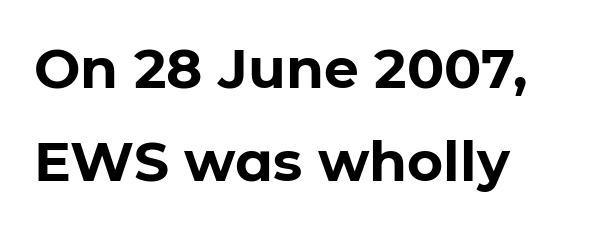
{"serif": "no", "italic": "no", "bold": "yes", "weight": "bold", "width": "normal", "stroke_contrast": "low", "x_height": "medium", "monospaced": "no", "underline": "no", "line_spacing": "normal", "line_spacing_ratio": 1.7, "letter_spacing": "normal", "letter_spacing_em": 0.0, "glyph_px": 55}
